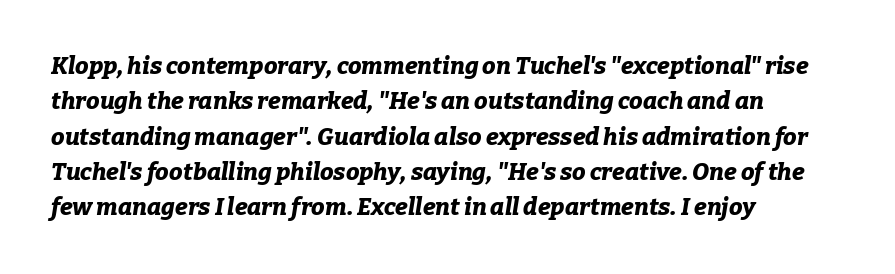
Q: Is the text bold? A: Yes.
Q: Is the text italic (slanted)? A: Yes, it leans right by about 9 degrees.
Q: Is the text underlined? A: No.
Q: How is the paragraph aligned? A: Left-aligned.
Q: Is the spacing between letters normal or unusually wide? A: Normal.
Q: Is the spacing between lines tight, normal or loose? A: Normal.
